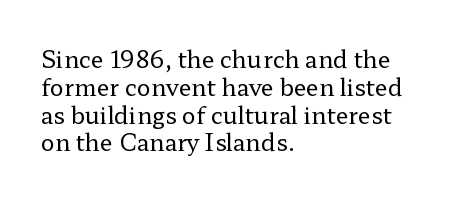
{"italic": "no", "bold": "no", "underline": "no", "align": "left", "line_spacing_ratio": 1.21, "letter_spacing": "normal", "letter_spacing_em": 0.0, "glyph_px": 23}
